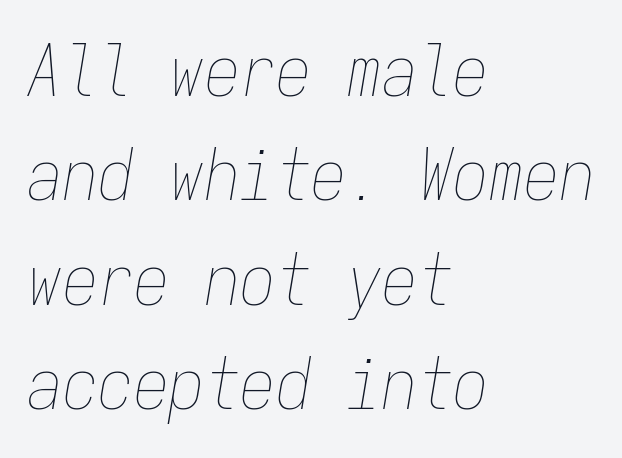
The letters look calm and open, with moderate or lighter stems. Underlining? Definitely not there. Typeset ragged right — the left edge is the straight one. Regular leading. Rendered with sloped, italic letterforms.
